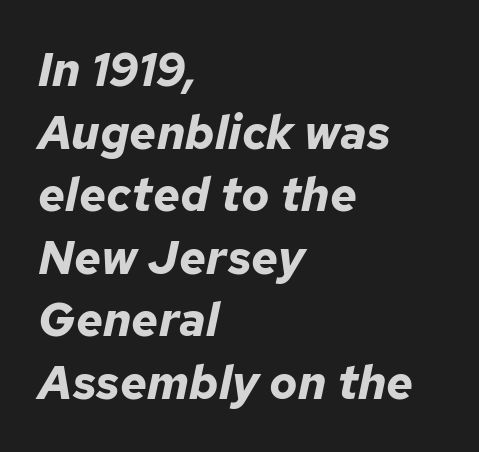
{"italic": "yes", "lean": "right", "slant_degrees": 12, "bold": "yes", "weight": "bold", "width": "normal", "stroke_contrast": "low", "x_height": "medium", "monospaced": "no", "underline": "no", "align": "left", "line_spacing": "normal", "line_spacing_ratio": 1.33, "letter_spacing": "normal", "letter_spacing_em": 0.0, "glyph_px": 47}
